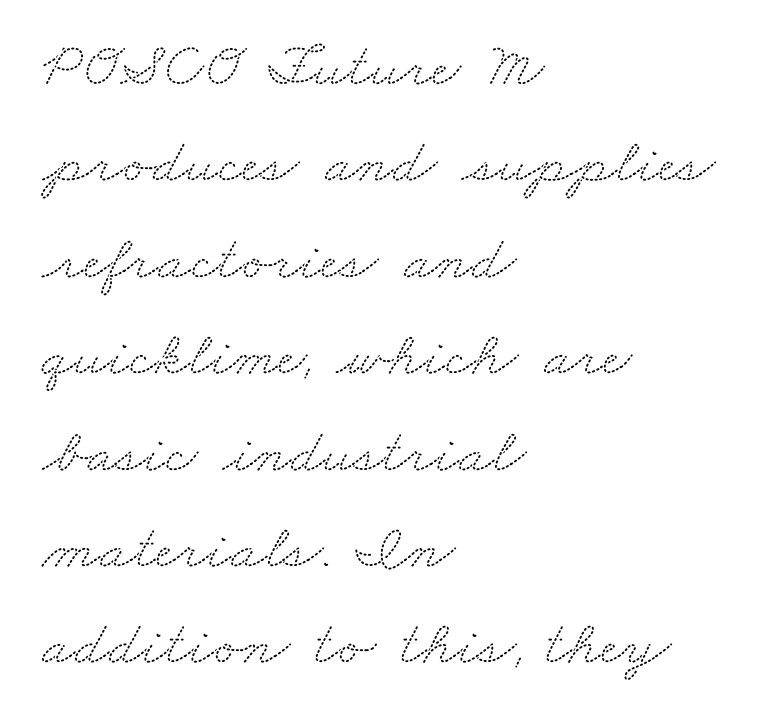
Q: Is the typeface a serif or a sans-serif typeface? A: Serif.
Q: Is the text underlined? A: No.
Q: How is the paragraph aligned? A: Left-aligned.
Q: Is the spacing between letters normal or unusually wide? A: Normal.
Q: Is the spacing between lines tight, normal or loose? A: Normal.
Q: Width (condensed, normal, or wide)? A: Wide.
Q: Stroke contrast? A: Medium.
Q: x-height? A: Small.
Q: Monospaced? A: No.
